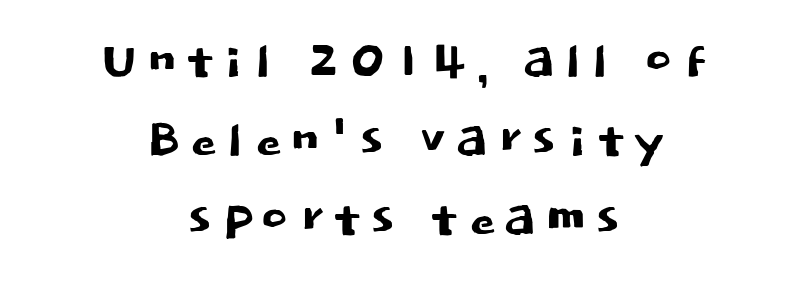
Q: Is the text italic (slanted)? A: No, it is upright.
Q: Is the typeface a serif or a sans-serif typeface? A: Sans-serif.
Q: Is the text underlined? A: No.
Q: How is the paragraph aligned? A: Centered.
Q: Width (condensed, normal, or wide)? A: Normal.
Q: Stroke contrast? A: Low.
Q: x-height? A: Large.
Q: Monospaced? A: No.
